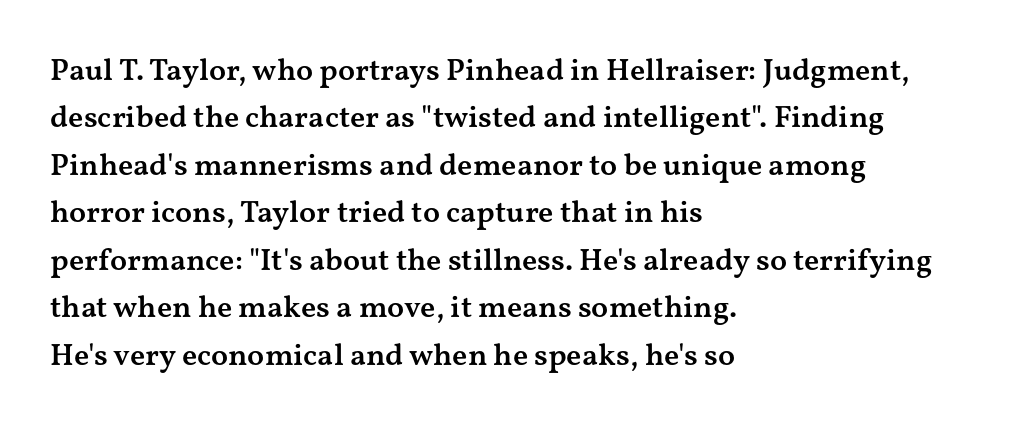
{"serif": "yes", "italic": "no", "bold": "semi", "weight": "semibold", "width": "wide", "stroke_contrast": "medium", "x_height": "medium", "monospaced": "no", "underline": "no", "align": "left", "line_spacing": "normal", "line_spacing_ratio": 1.53, "letter_spacing": "normal", "letter_spacing_em": 0.0, "glyph_px": 31}
